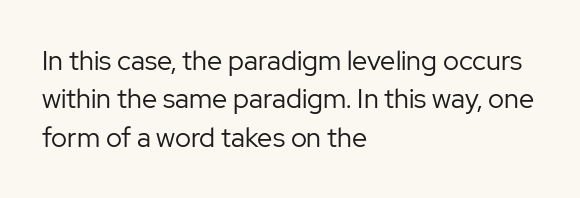
Q: Is the text bold? A: No.
Q: Is the text italic (slanted)? A: No, it is upright.
Q: Is the text underlined? A: No.
Q: How is the paragraph aligned? A: Left-aligned.
Q: Is the spacing between letters normal or unusually wide? A: Normal.
Q: Is the spacing between lines tight, normal or loose? A: Normal.
